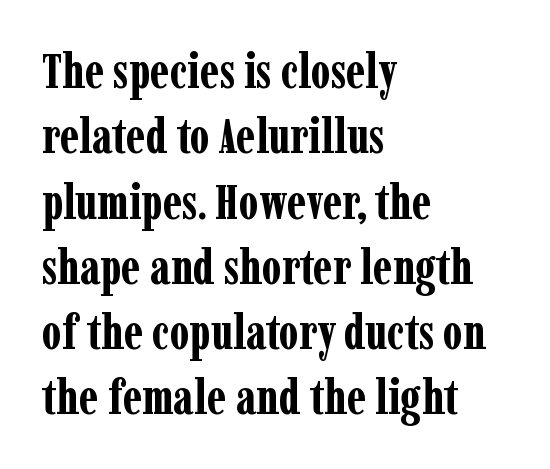
{"serif": "yes", "italic": "no", "bold": "yes", "weight": "bold", "width": "condensed", "stroke_contrast": "low", "x_height": "medium", "monospaced": "no", "underline": "no", "align": "left", "line_spacing": "normal", "line_spacing_ratio": 1.36, "letter_spacing": "normal", "letter_spacing_em": 0.0, "glyph_px": 48}
